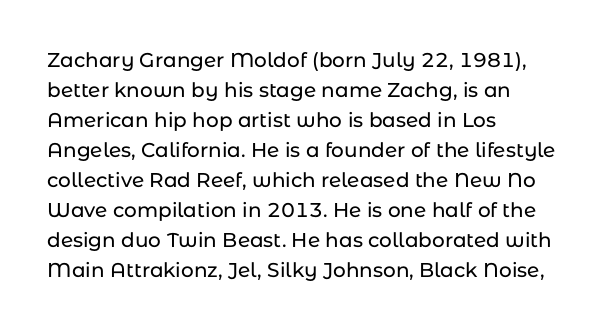
The passage shown has conventional tracking throughout. Is there much room between lines? A standard amount, neither cramped nor airy. This is the regular roman posture of the typeface. Plain, unruled lines of type. Typeset ragged right — the left edge is the straight one.
